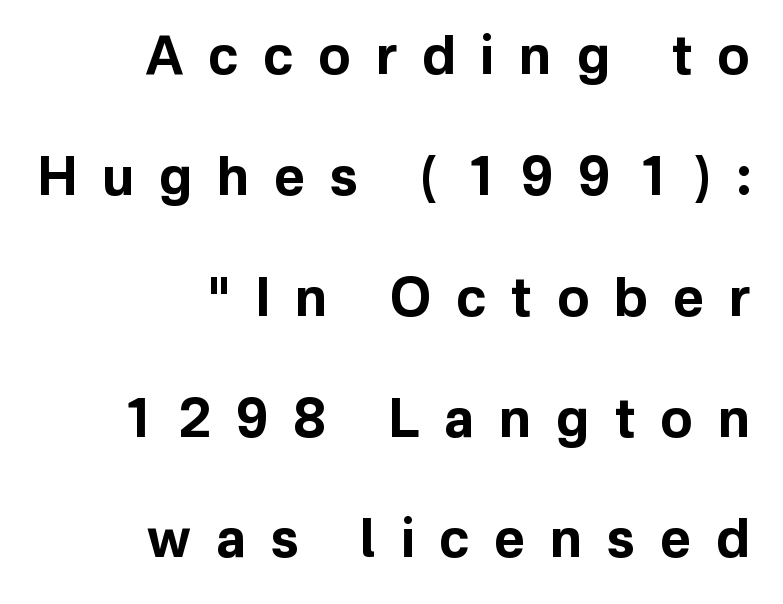
The image shows 53 px bold sans-serif type, upright; set right-aligned, loose line spacing (2.28x), unusually wide letter spacing (+0.47 em), not underlined; low stroke contrast and a medium x-height.
